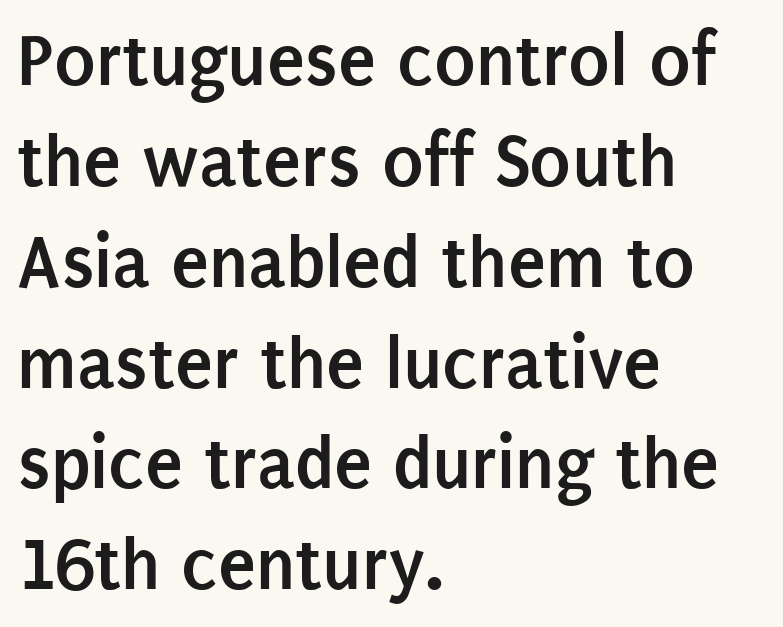
Q: Is the text bold? A: Yes.
Q: Is the text italic (slanted)? A: No, it is upright.
Q: Is the typeface a serif or a sans-serif typeface? A: Sans-serif.
Q: Is the text underlined? A: No.
Q: How is the paragraph aligned? A: Left-aligned.
Q: Is the spacing between letters normal or unusually wide? A: Normal.
Q: Is the spacing between lines tight, normal or loose? A: Normal.
Q: Width (condensed, normal, or wide)? A: Condensed.
Q: Stroke contrast? A: Low.
Q: x-height? A: Large.
Q: Monospaced? A: No.
